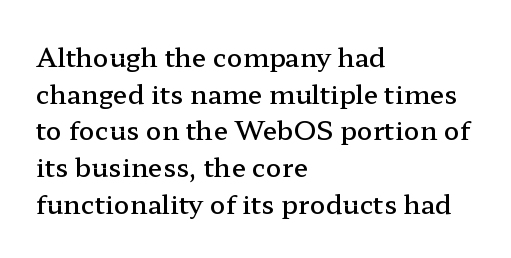
{"italic": "no", "bold": "semi", "underline": "no", "align": "left", "line_spacing": "normal", "line_spacing_ratio": 1.41, "letter_spacing": "normal", "letter_spacing_em": 0.0, "glyph_px": 26}
